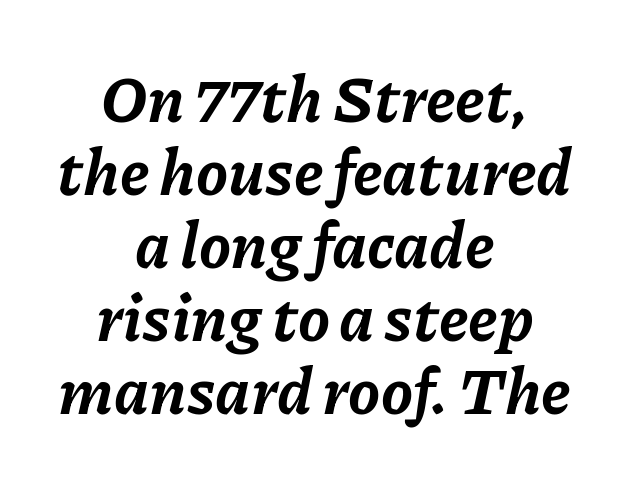
{"italic": "yes", "lean": "right", "slant_degrees": 11, "bold": "yes", "weight": "bold", "width": "normal", "stroke_contrast": "low", "x_height": "medium", "monospaced": "no", "underline": "no", "align": "center", "line_spacing": "tight", "line_spacing_ratio": 1.14, "letter_spacing": "normal", "letter_spacing_em": 0.0, "glyph_px": 64}
